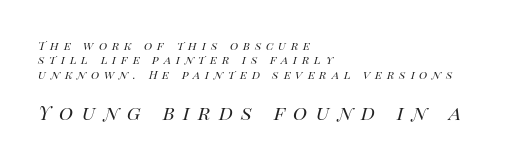
The later block is typeset at a bigger size than the earlier block. The rendering inserts visible extra space after every character. Descenders are the only things crossing below the line. The rendering anchors every line to the left-hand side. Is the type slanted? Yes — the strokes lean at a clear angle. Stroke thickness stays within the range of a standard reading face or lighter.
